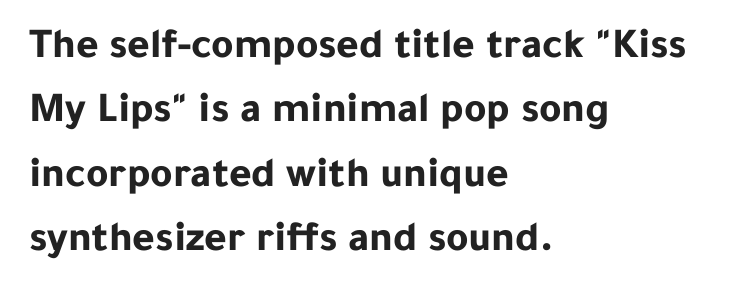
Note: no serifs on the glyphs. Rows of type keep a routine distance in the vertical direction. Every stem runs plumb, perpendicular to the baseline. The sample has been set heavy, in full bold. Underlining? Definitely not there. Here the designer chose a conventional face with non-uniform glyph widths.
